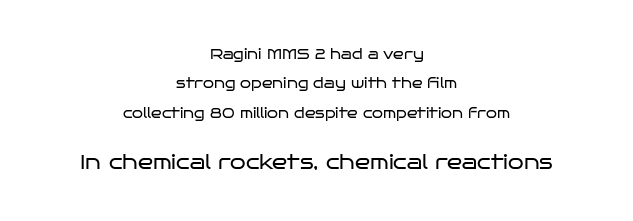
Reading down the block, each line starts at a different indent, mirrored at its end. The letters in the lower block stand taller than those in the block above. No letter is thick-stroked: the sample isn't bold. One glance says open: line gaps are wider than usual. Designer's note — italics off, roman on.
